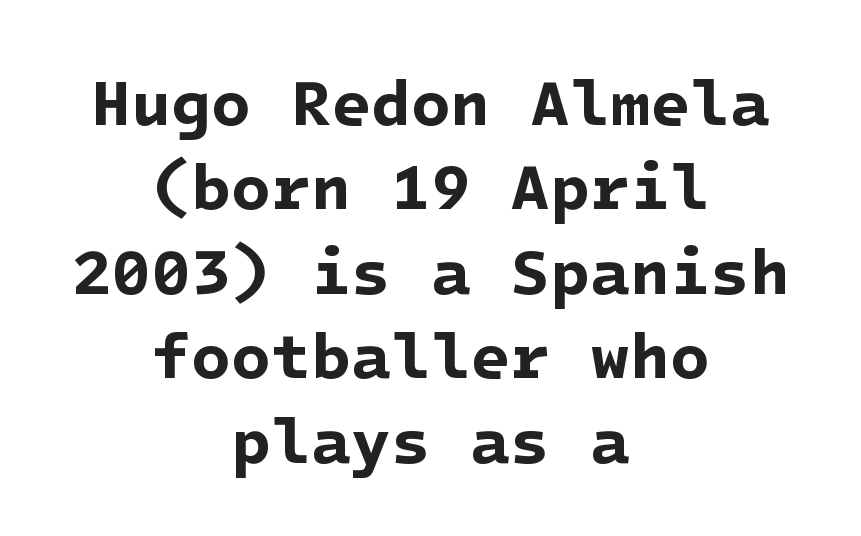
The image shows 65 px bold sans-serif type; set centered, normal line spacing (1.3x), normal letter spacing, not underlined; low stroke contrast and a medium x-height.
